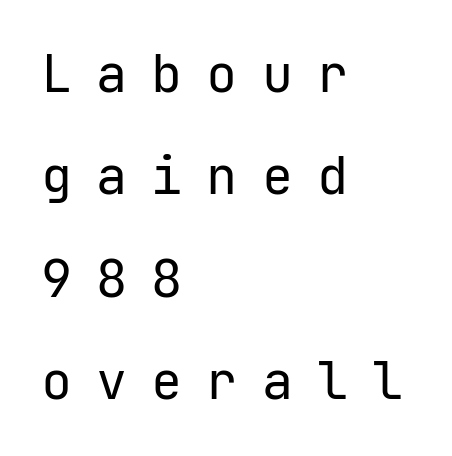
Short and long lines alike share a common starting point at left. Stem width sits at or under what a default text font uses. There is plenty of visible air inserted between adjacent glyphs. You can tell it's not italic because the verticals are truly vertical.
